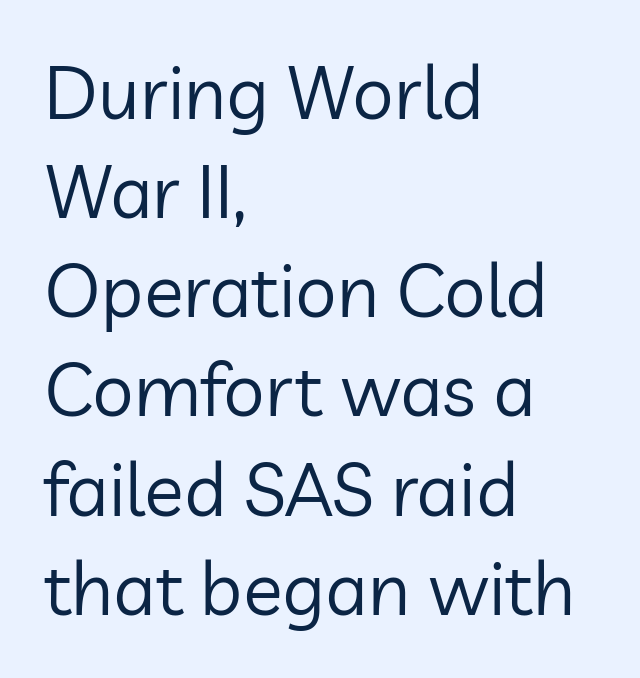
Decoration check: the copy has no underline. Each new line begins a customary step beneath the previous one. Glyph-to-glyph distance matches everyday printed text. Layout note: lines flush left. The face used here is a sans, in the tradition of grotesques and geometrics.
